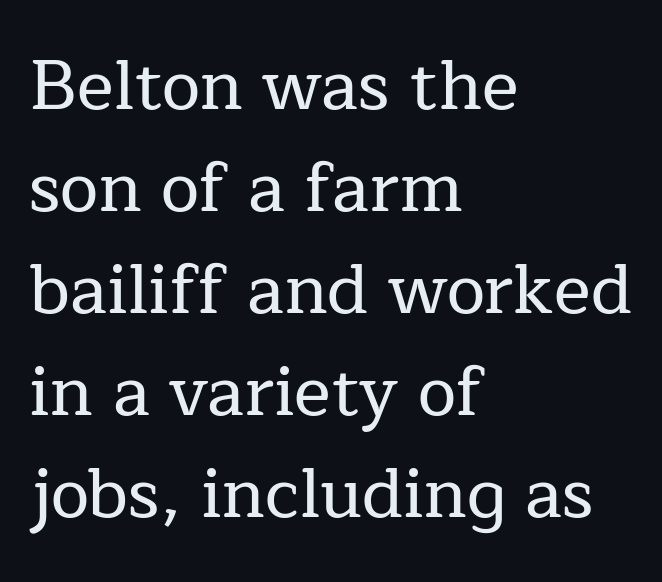
The passage shown is not underscored anywhere. Look at the bottom of the vertical strokes: they flare into serifs here. Alignment: flush left. Proportional: the letters do not fall into vertical columns. Evenly set lines give the paragraph a standard silhouette.
